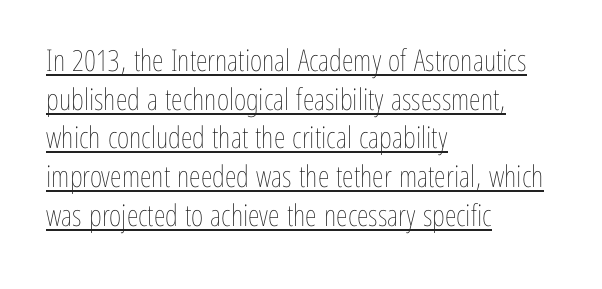
The image shows 30 px thin, condensed type, upright; set left-aligned, normal line spacing (1.29x), normal letter spacing, underlined; low stroke contrast and a medium x-height.
